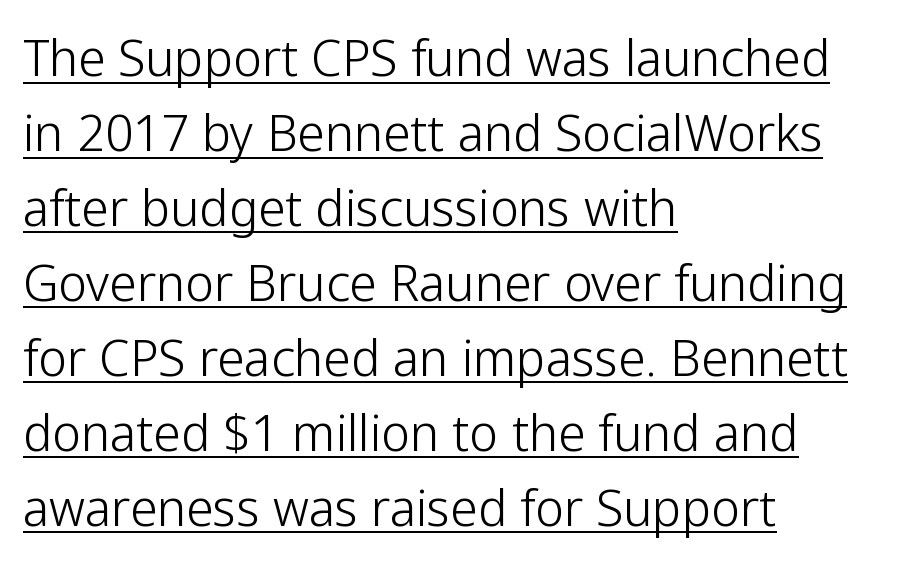
The image shows 49 px light sans-serif type, upright; set left-aligned, normal line spacing (1.53x), normal letter spacing, underlined; low stroke contrast and a medium x-height.
